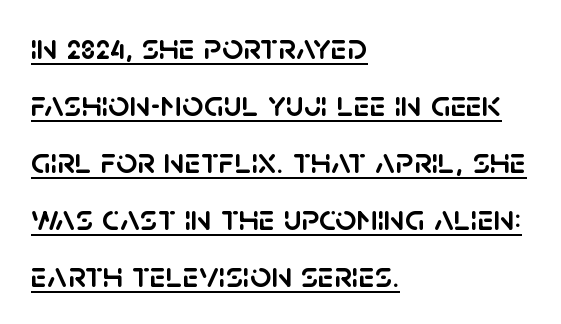
Each letter keeps its own natural width here, so spacing adapts to shape. Glyph-to-glyph distance matches everyday printed text. The designer went with a sans here, leaving each stem footless. Typeset ragged right — the left edge is the straight one. Beneath each row of characters lies a ruled line. You can tell it's not italic because the verticals are truly vertical.
